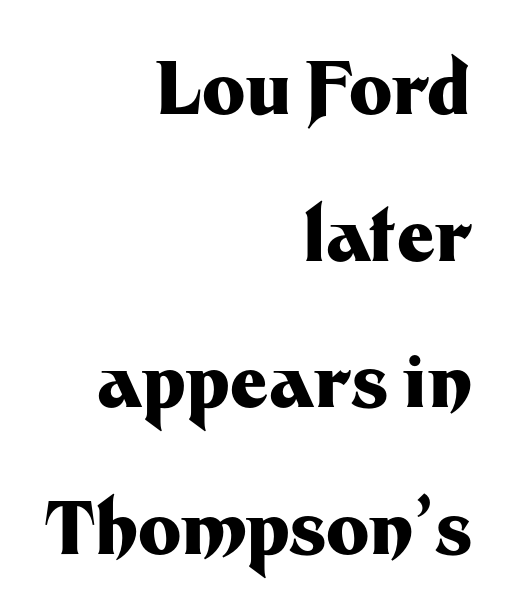
The image shows 73 px heavy sans-serif type, upright; set right-aligned, loose line spacing (2.01x), normal letter spacing, not underlined; medium stroke contrast and a medium x-height.
